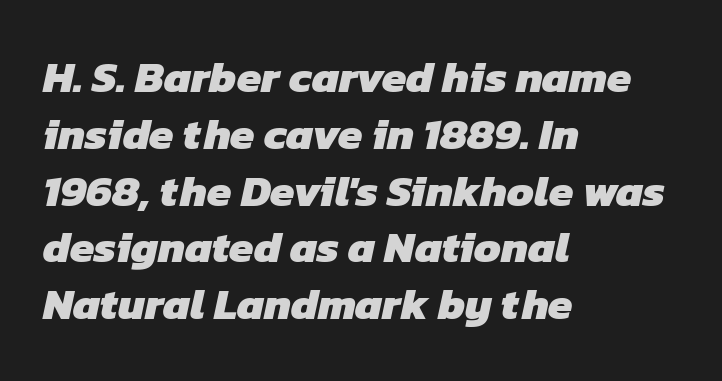
{"serif": "no", "bold": "yes", "weight": "heavy", "width": "normal", "stroke_contrast": "low", "x_height": "medium", "monospaced": "no", "underline": "no", "align": "left", "line_spacing": "normal", "line_spacing_ratio": 1.29, "letter_spacing": "normal", "letter_spacing_em": 0.0, "glyph_px": 44}
